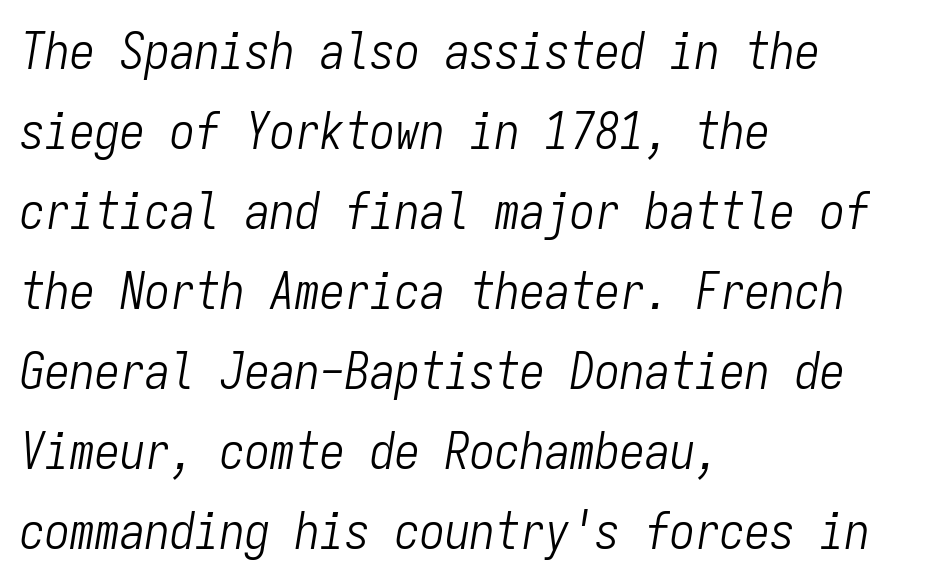
Is this a heavy cut? Hardly; it is regular or lighter. Every character here occupies the same horizontal width, giving the sample a typewriter-like rhythm. Posture: slanted. A typesetter would call this leading conventional body-copy spacing. Tracking here is standard; glyphs follow each other at the usual distance. Which margin do the lines hug? The left one — the right edge is uneven.
